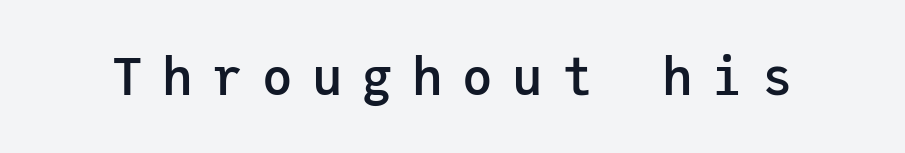
{"serif": "no", "italic": "no", "bold": "semi", "weight": "semibold", "width": "normal", "stroke_contrast": "low", "x_height": "medium", "monospaced": "yes", "underline": "no", "letter_spacing": "wide", "letter_spacing_em": 0.38, "glyph_px": 51}
